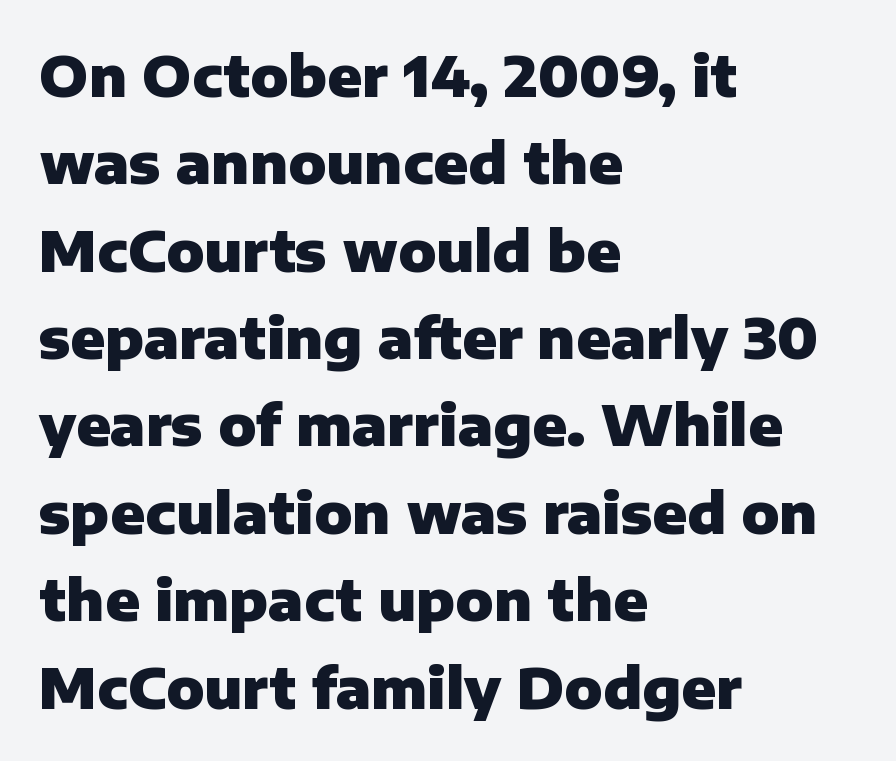
Check where the strokes stop: nothing finishes them off — pure sans. The rendering keeps characters at their native spacing. Is this a fixed-width face? No — the glyphs have proportional, varying widths. Notice how the passage keeps a crisp vertical edge on the left only.
